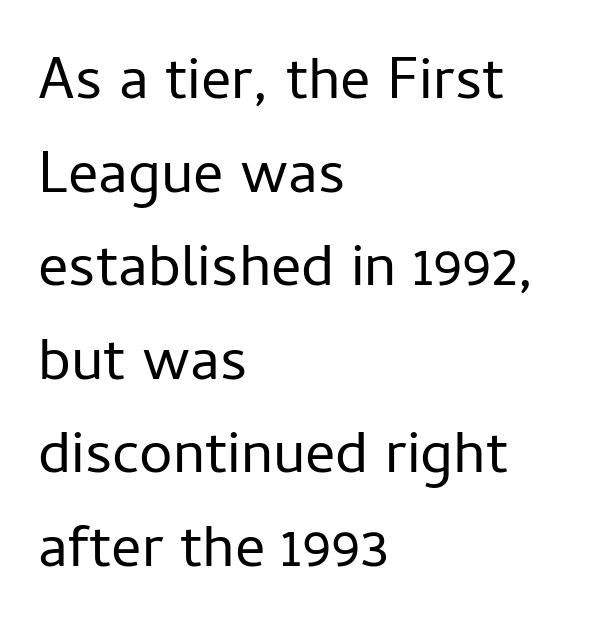
The image shows 60 px regular-weight sans-serif type, upright; set left-aligned, normal line spacing (1.56x), normal letter spacing, not underlined; low stroke contrast and a medium x-height.
